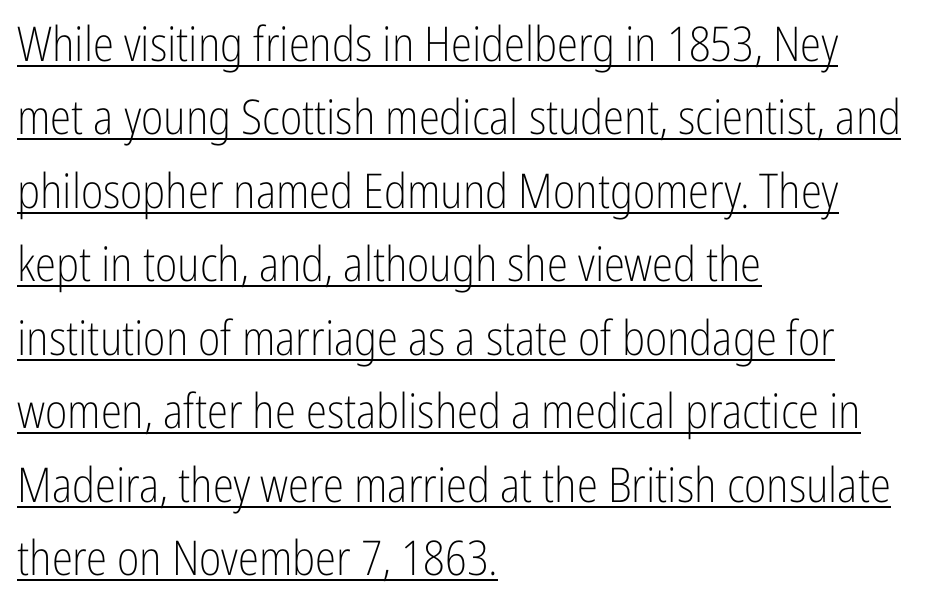
Do the letters lean? They stand straight. Note the varied advance widths — an 'i' is clearly narrower than an 'm'. The setting favours the left margin, as ordinary paragraphs usually do. These characters rest on top of a visible drawn line. No extra ink here — the face is not bold. The line texture is even and compact thanks to regular tracking.
